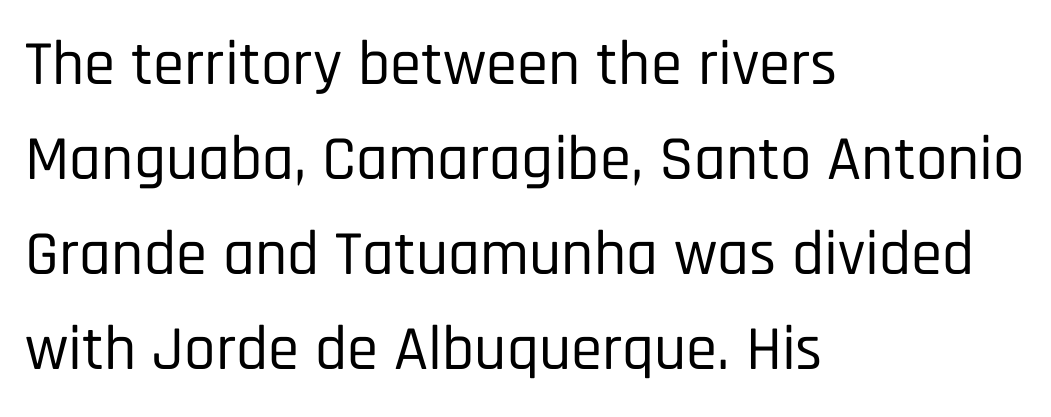
Q: Is the text italic (slanted)? A: No, it is upright.
Q: Is the typeface a serif or a sans-serif typeface? A: Sans-serif.
Q: Is the text underlined? A: No.
Q: How is the paragraph aligned? A: Left-aligned.
Q: Is the spacing between letters normal or unusually wide? A: Normal.
Q: Is the spacing between lines tight, normal or loose? A: Normal.
Q: Width (condensed, normal, or wide)? A: Condensed.
Q: Stroke contrast? A: Low.
Q: x-height? A: Large.
Q: Monospaced? A: No.
